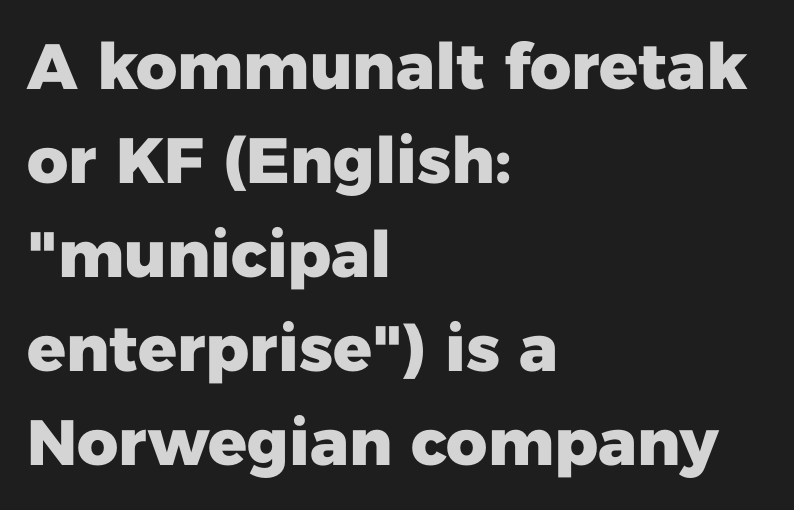
Q: Is the text bold? A: Yes.
Q: Is the text italic (slanted)? A: No, it is upright.
Q: Is the typeface a serif or a sans-serif typeface? A: Sans-serif.
Q: Is the text underlined? A: No.
Q: How is the paragraph aligned? A: Left-aligned.
Q: Is the spacing between letters normal or unusually wide? A: Normal.
Q: Is the spacing between lines tight, normal or loose? A: Normal.
Q: Width (condensed, normal, or wide)? A: Normal.
Q: Stroke contrast? A: Low.
Q: x-height? A: Medium.
Q: Monospaced? A: No.
